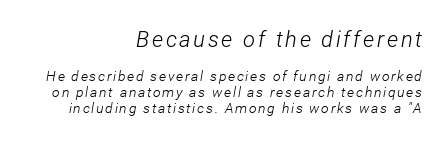
The rendering uses a small line-height, squeezing the rows. The passage shown is not underscored anywhere. The specimen reads as italic at a glance. The rendering shrinks the type as you move from the upper chunk to the lower.
